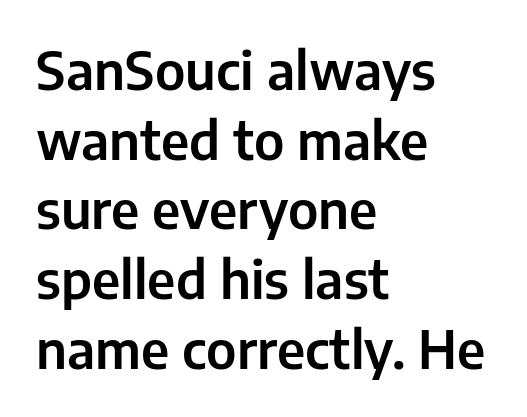
Q: Is the text italic (slanted)? A: No, it is upright.
Q: Is the typeface a serif or a sans-serif typeface? A: Sans-serif.
Q: Is the text underlined? A: No.
Q: How is the paragraph aligned? A: Left-aligned.
Q: Is the spacing between letters normal or unusually wide? A: Normal.
Q: Is the spacing between lines tight, normal or loose? A: Normal.
Q: Width (condensed, normal, or wide)? A: Normal.
Q: Stroke contrast? A: Low.
Q: x-height? A: Medium.
Q: Monospaced? A: No.
